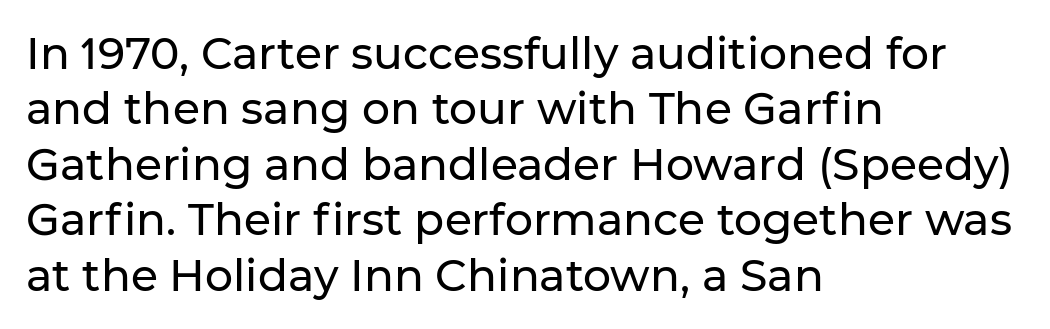
If you drew a line through each stem, it would be perfectly vertical. You can tell from the bare stems that sans-serif type was used. The rendering uses natural spacing where letterforms have individual widths. Caption: standard tracking, unaltered. Short and long lines alike share a common starting point at left. Quick note: underline off.
